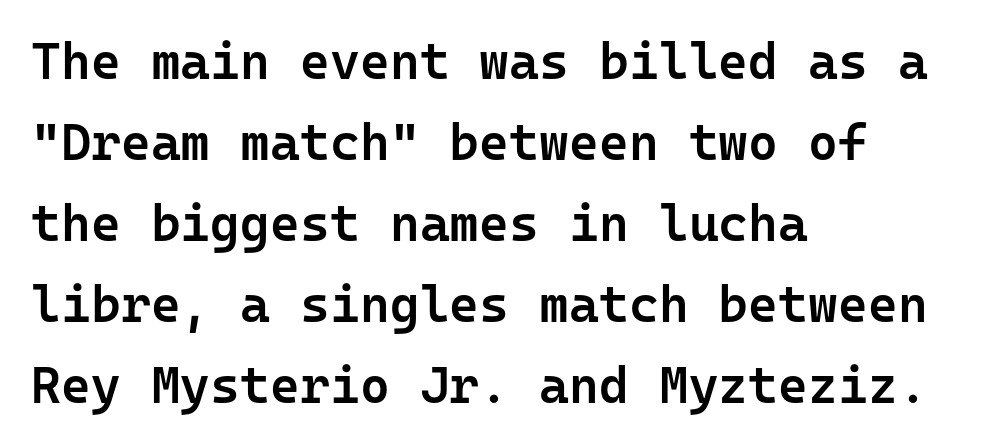
{"serif": "no", "italic": "no", "bold": "semi", "weight": "semibold", "width": "normal", "stroke_contrast": "low", "x_height": "medium", "monospaced": "yes", "underline": "no", "align": "left", "line_spacing": "normal", "line_spacing_ratio": 1.59, "letter_spacing": "normal", "letter_spacing_em": 0.0, "glyph_px": 51}
